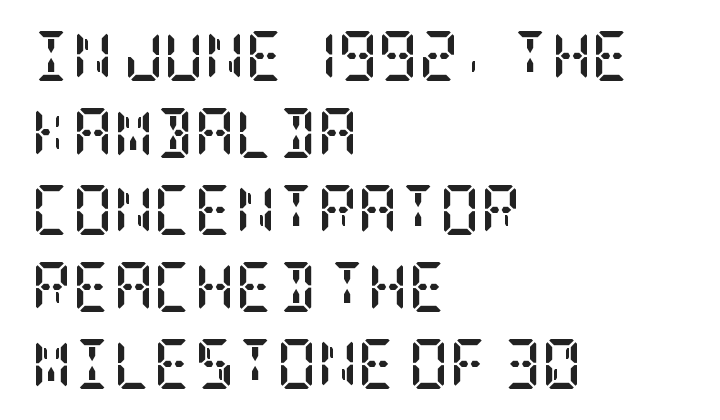
Q: Is the text bold? A: Yes.
Q: Is the text italic (slanted)? A: No, it is upright.
Q: Is the typeface a serif or a sans-serif typeface? A: Serif.
Q: Is the text underlined? A: No.
Q: How is the paragraph aligned? A: Left-aligned.
Q: Is the spacing between letters normal or unusually wide? A: Normal.
Q: Is the spacing between lines tight, normal or loose? A: Normal.
Q: Width (condensed, normal, or wide)? A: Condensed.
Q: Stroke contrast? A: Low.
Q: x-height? A: Large.
